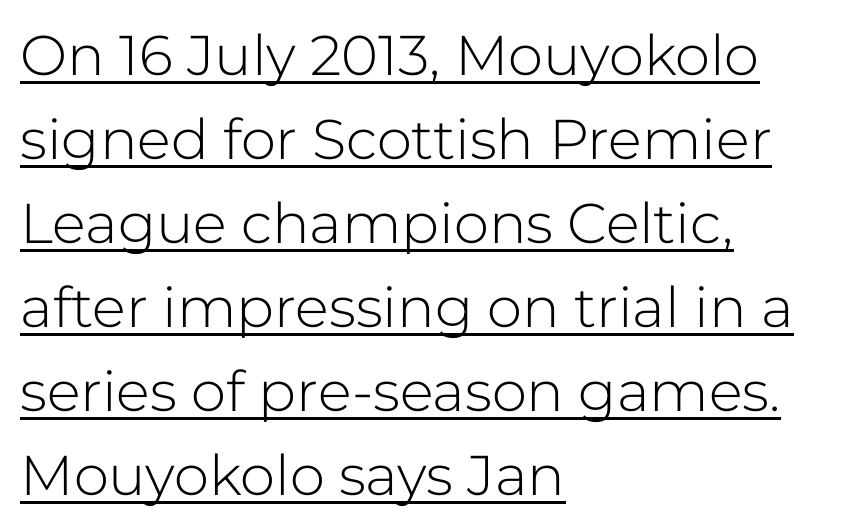
The image shows 56 px light sans-serif type, upright; set left-aligned, normal line spacing (1.5x), normal letter spacing, underlined; low stroke contrast and a medium x-height.
